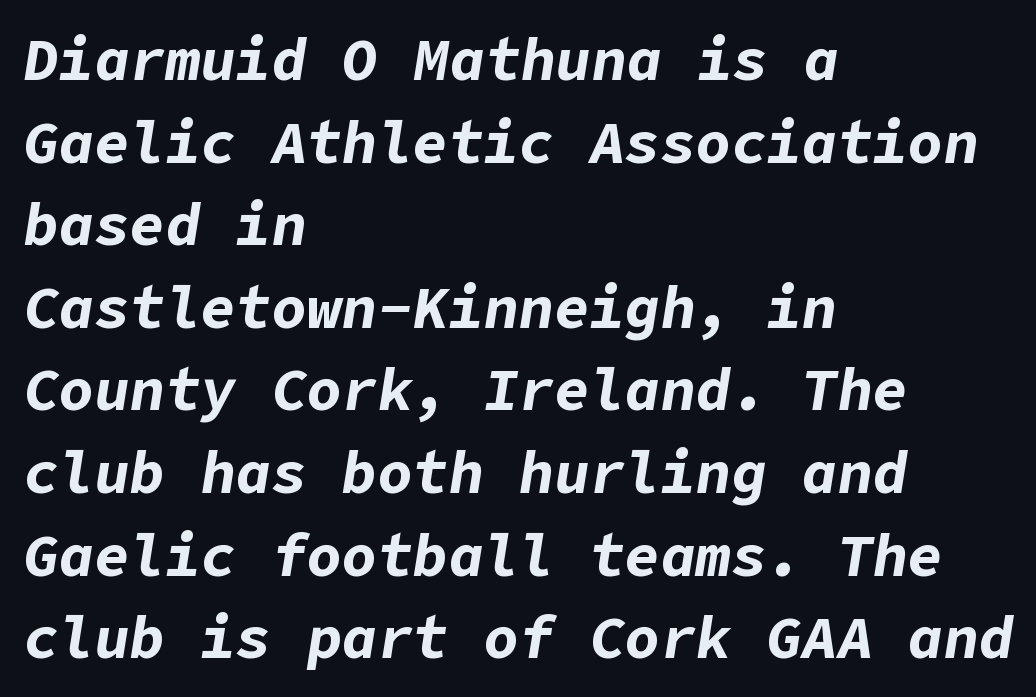
{"italic": "yes", "lean": "right", "slant_degrees": 9, "bold": "yes", "weight": "bold", "width": "normal", "stroke_contrast": "low", "x_height": "medium", "underline": "no", "align": "left", "line_spacing": "normal", "line_spacing_ratio": 1.4, "letter_spacing": "normal", "letter_spacing_em": 0.0, "glyph_px": 59}
